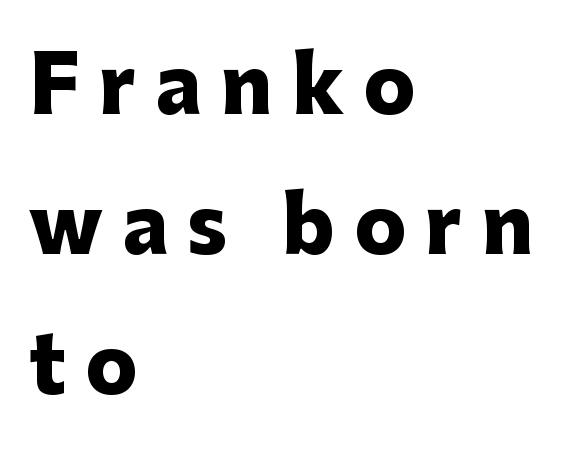
{"serif": "no", "italic": "no", "bold": "yes", "weight": "heavy", "width": "normal", "stroke_contrast": "low", "x_height": "medium", "monospaced": "no", "underline": "no", "align": "left", "line_spacing_ratio": 1.82, "letter_spacing": "wide", "letter_spacing_em": 0.25, "glyph_px": 77}
